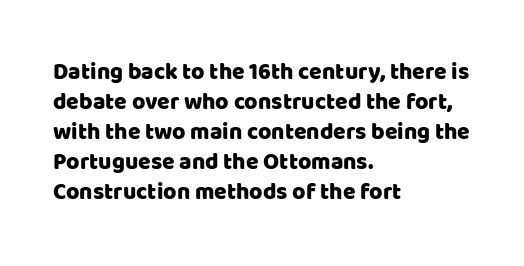
The rendering keeps characters at their native spacing. The string is rendered with underlining switched off. It's the straight-up-and-down kind of type. The paragraph has a hard left edge and a soft right edge. One glance says typical: line gaps are just what's usual.
